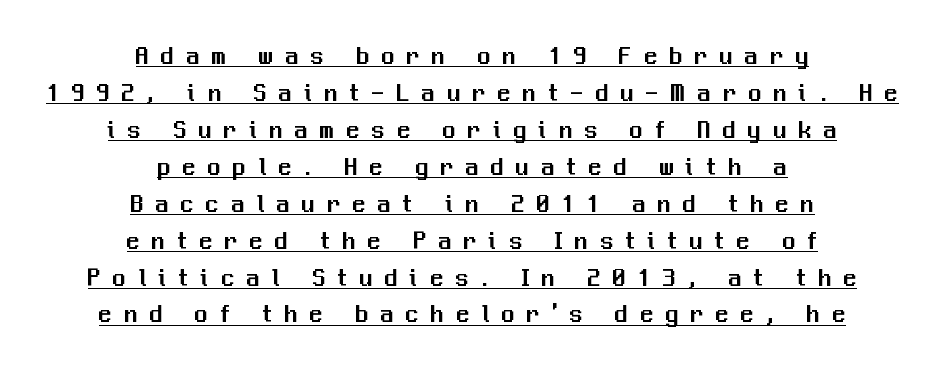
Q: Is the text italic (slanted)? A: No, it is upright.
Q: Is the text underlined? A: Yes.
Q: How is the paragraph aligned? A: Centered.
Q: Is the spacing between letters normal or unusually wide? A: Unusually wide.
Q: Is the spacing between lines tight, normal or loose? A: Normal.
